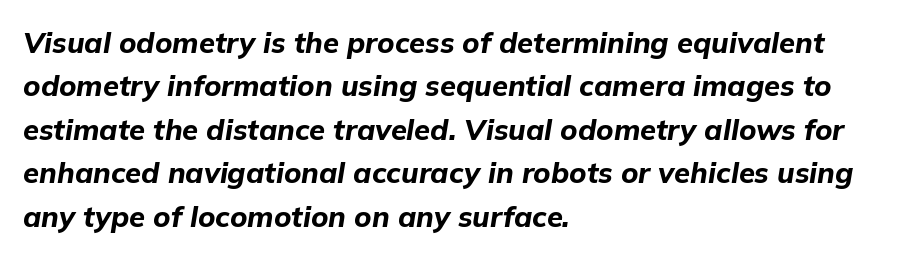
{"italic": "yes", "lean": "right", "slant_degrees": 9, "bold": "yes", "weight": "bold", "width": "normal", "stroke_contrast": "low", "x_height": "medium", "monospaced": "no", "underline": "no", "align": "left", "line_spacing": "normal", "line_spacing_ratio": 1.5, "letter_spacing": "normal", "letter_spacing_em": 0.0, "glyph_px": 29}
